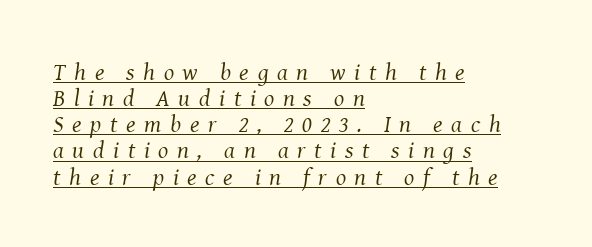
Casual observation: everything's shoved over to the left. This sample carries an underscore along the baseline area. Weight: regular or lighter. Quick note: italic. Whoever set this chose condensed vertical rhythm over breathing room.
